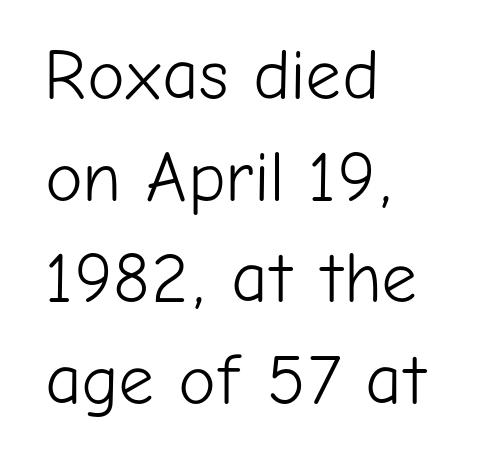
{"serif": "no", "italic": "no", "bold": "no", "weight": "light", "width": "normal", "stroke_contrast": "low", "x_height": "medium", "monospaced": "no", "underline": "no", "align": "left", "line_spacing": "normal", "line_spacing_ratio": 1.43, "letter_spacing": "normal", "letter_spacing_em": 0.0, "glyph_px": 71}
